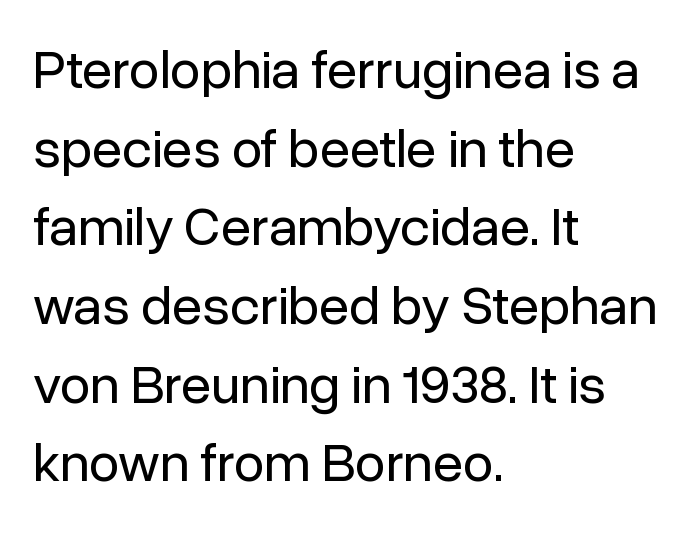
{"serif": "no", "italic": "no", "bold": "no", "weight": "regular", "width": "normal", "stroke_contrast": "low", "x_height": "medium", "monospaced": "no", "underline": "no", "align": "left", "line_spacing": "normal", "line_spacing_ratio": 1.43, "letter_spacing": "normal", "letter_spacing_em": 0.0, "glyph_px": 55}
